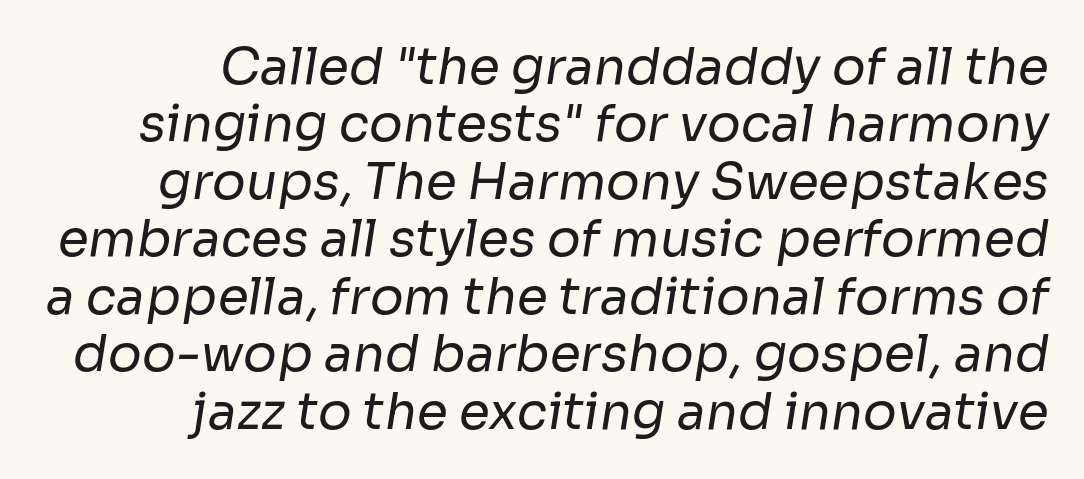
Unmarked baselines from the first word to the last. Whoever set this chose condensed vertical rhythm over breathing room. Short and long lines alike share a common ending point at right. The rendering uses natural spacing where letterforms have individual widths. The typeface has the unassuming heft of standard copy or less. A typesetter would call this zero additional tracking.
